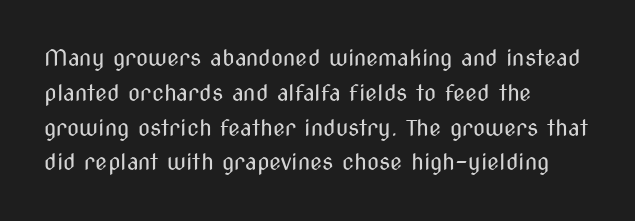
Q: Is the text bold? A: No.
Q: Is the text italic (slanted)? A: No, it is upright.
Q: Is the text underlined? A: No.
Q: How is the paragraph aligned? A: Left-aligned.
Q: Is the spacing between letters normal or unusually wide? A: Normal.
Q: Is the spacing between lines tight, normal or loose? A: Normal.
